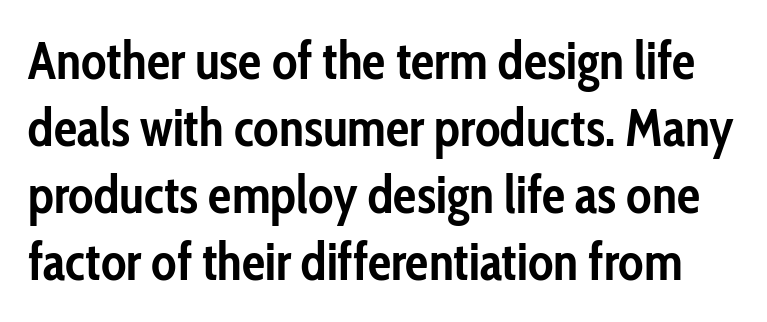
{"serif": "no", "italic": "no", "bold": "yes", "weight": "semibold", "width": "condensed", "stroke_contrast": "low", "x_height": "medium", "monospaced": "no", "underline": "no", "line_spacing": "normal", "line_spacing_ratio": 1.29, "letter_spacing": "normal", "letter_spacing_em": 0.0, "glyph_px": 52}
